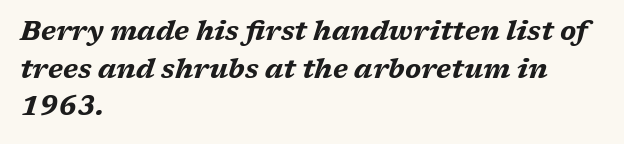
The image shows 27 px bold type, italic (leaning right); set left-aligned, normal line spacing (1.39x), normal letter spacing, not underlined.
